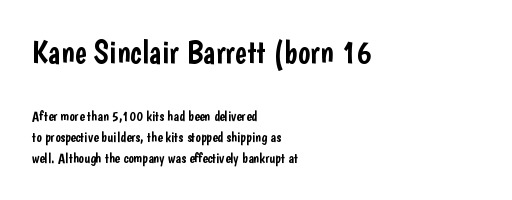
The image shows 32 px condensed sans-serif type, upright; set left-aligned, normal line spacing (1.53x), normal letter spacing, not underlined; the first (top) block is 2.29x larger; low stroke contrast and a medium x-height.
